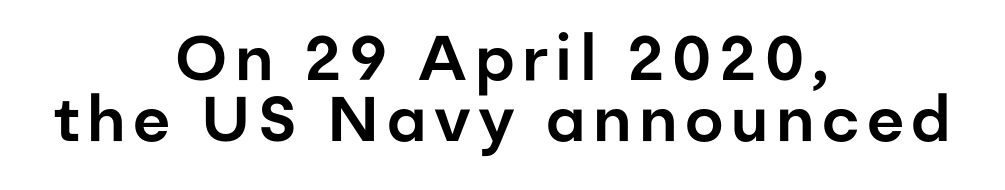
{"serif": "no", "italic": "no", "width": "normal", "stroke_contrast": "low", "x_height": "medium", "monospaced": "no", "underline": "no", "align": "center", "line_spacing": "tight", "line_spacing_ratio": 0.97, "glyph_px": 63}
